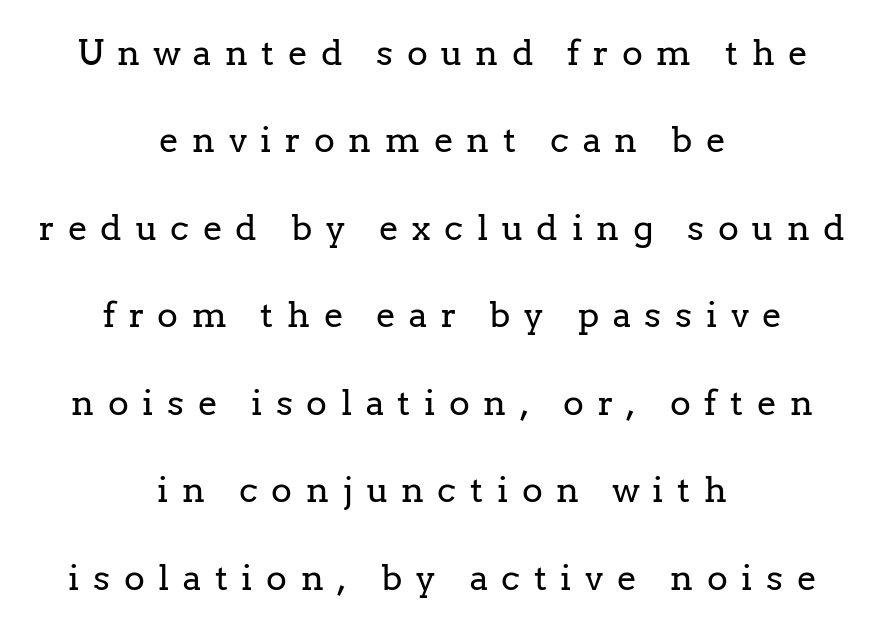
{"serif": "yes", "italic": "no", "bold": "no", "weight": "regular", "width": "normal", "stroke_contrast": "low", "x_height": "medium", "monospaced": "no", "underline": "no", "align": "center", "line_spacing": "loose", "line_spacing_ratio": 2.5, "letter_spacing": "wide", "letter_spacing_em": 0.39, "glyph_px": 35}
